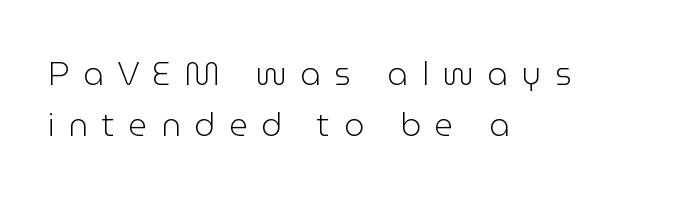
Q: Is the text bold? A: No.
Q: Is the text italic (slanted)? A: No, it is upright.
Q: Is the typeface a serif or a sans-serif typeface? A: Sans-serif.
Q: Is the text underlined? A: No.
Q: How is the paragraph aligned? A: Left-aligned.
Q: Is the spacing between letters normal or unusually wide? A: Unusually wide.
Q: Is the spacing between lines tight, normal or loose? A: Normal.
Q: Width (condensed, normal, or wide)? A: Normal.
Q: Stroke contrast? A: Low.
Q: x-height? A: Medium.
Q: Monospaced? A: No.
